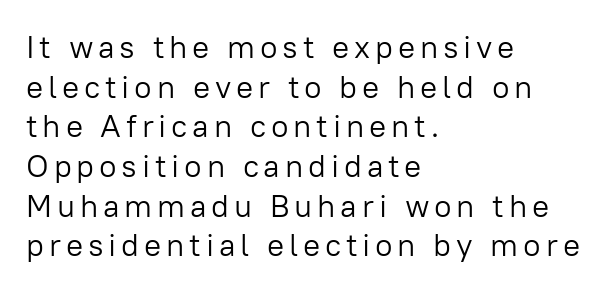
Q: Is the text bold? A: No.
Q: Is the text italic (slanted)? A: No, it is upright.
Q: Is the typeface a serif or a sans-serif typeface? A: Sans-serif.
Q: Is the text underlined? A: No.
Q: How is the paragraph aligned? A: Left-aligned.
Q: Width (condensed, normal, or wide)? A: Normal.
Q: Stroke contrast? A: Low.
Q: x-height? A: Medium.
Q: Monospaced? A: No.
